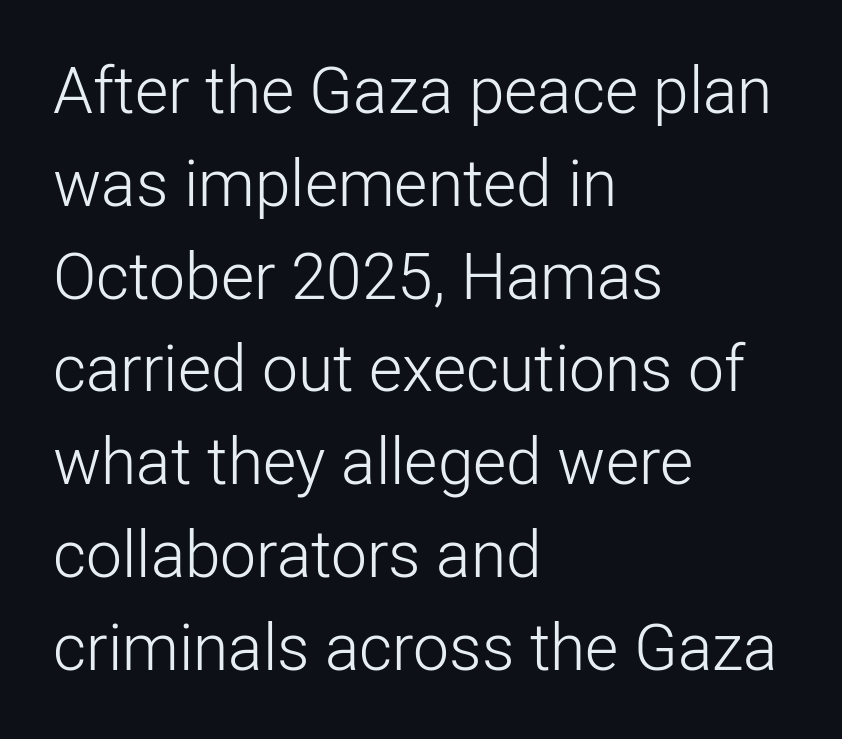
The image shows 64 px light sans-serif type, upright; set left-aligned, normal line spacing (1.45x), normal letter spacing, not underlined; low stroke contrast and a medium x-height.
